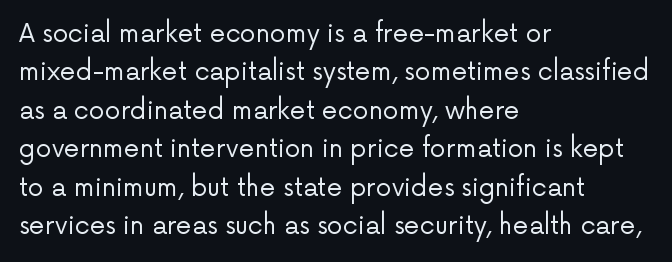
{"italic": "no", "bold": "no", "underline": "no", "align": "left", "line_spacing": "normal", "line_spacing_ratio": 1.54, "letter_spacing": "normal", "letter_spacing_em": 0.0, "glyph_px": 25}
